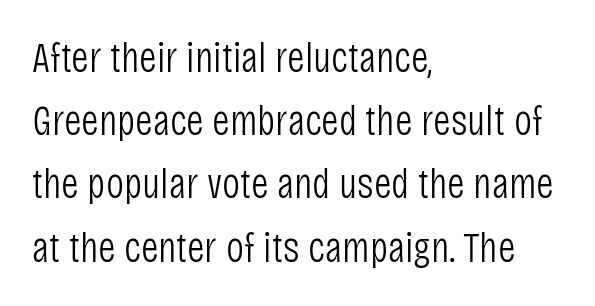
{"serif": "no", "italic": "no", "bold": "no", "weight": "light", "width": "condensed", "stroke_contrast": "low", "x_height": "large", "monospaced": "no", "underline": "no", "align": "left", "line_spacing": "normal", "line_spacing_ratio": 1.47, "letter_spacing": "normal", "letter_spacing_em": 0.0, "glyph_px": 43}
